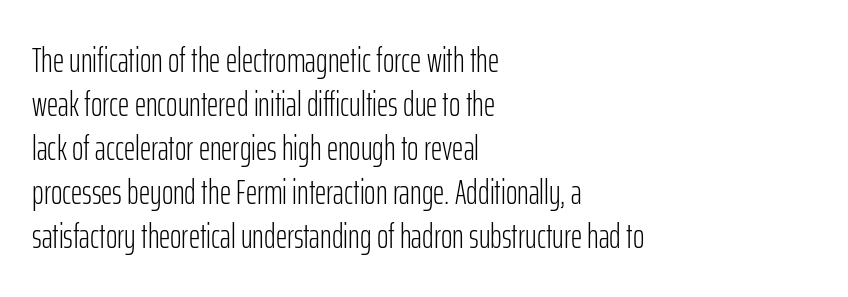
{"serif": "no", "italic": "no", "bold": "no", "weight": "light", "width": "condensed", "stroke_contrast": "low", "x_height": "medium", "monospaced": "no", "underline": "no", "align": "left", "line_spacing": "normal", "line_spacing_ratio": 1.26, "letter_spacing": "normal", "letter_spacing_em": 0.0, "glyph_px": 35}
